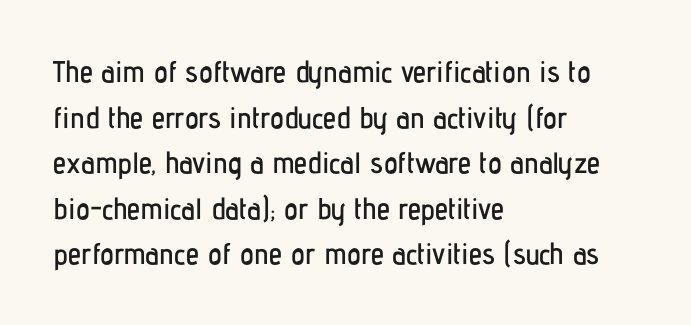
The image shows 30 px condensed sans-serif type, upright; set left-aligned, normal line spacing (1.52x), normal letter spacing, not underlined; low stroke contrast and a medium x-height.
